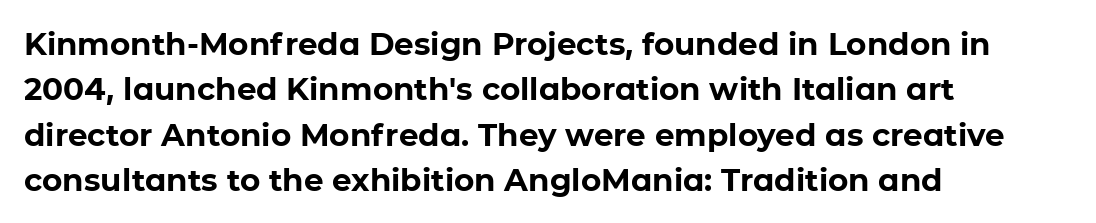
{"serif": "no", "italic": "no", "bold": "yes", "weight": "bold", "width": "normal", "stroke_contrast": "low", "x_height": "medium", "monospaced": "no", "underline": "no", "align": "left", "line_spacing": "normal", "line_spacing_ratio": 1.46, "letter_spacing": "normal", "letter_spacing_em": 0.0, "glyph_px": 31}
